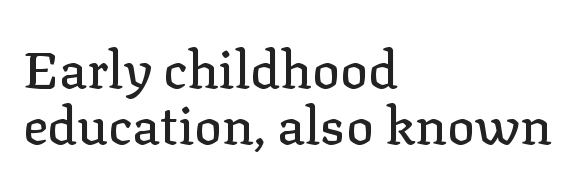
The image shows 52 px serif type, upright; set left-aligned, tight line spacing (1.08x), normal letter spacing, not underlined; low stroke contrast and a medium x-height.
